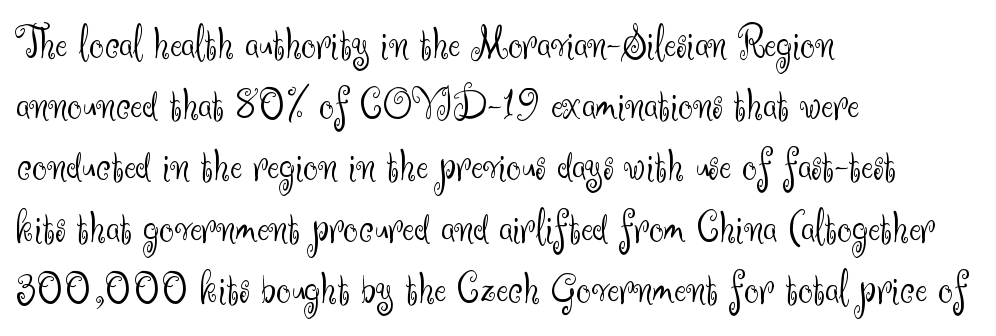
{"serif": "no", "italic": "no", "bold": "no", "weight": "light", "width": "normal", "stroke_contrast": "medium", "x_height": "small", "monospaced": "no", "underline": "no", "align": "left", "line_spacing": "normal", "line_spacing_ratio": 1.33, "letter_spacing": "normal", "letter_spacing_em": 0.0, "glyph_px": 46}
